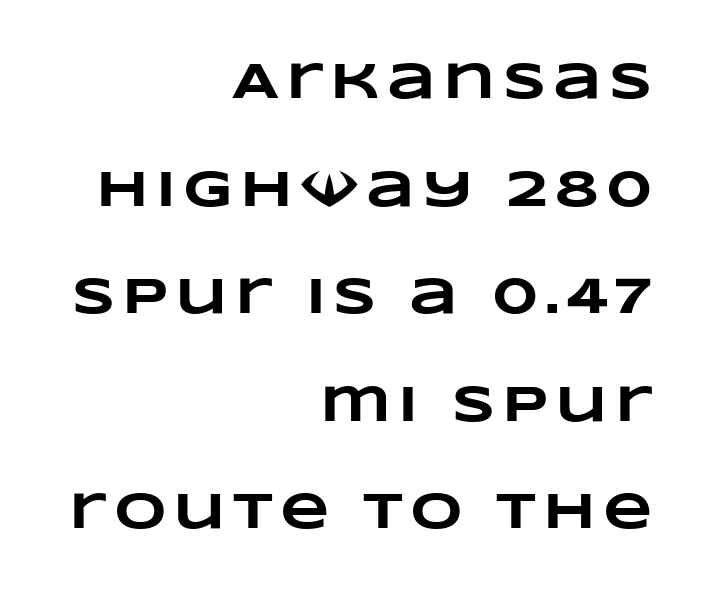
Q: Is the text bold? A: Yes.
Q: Is the text underlined? A: No.
Q: How is the paragraph aligned? A: Right-aligned.
Q: Is the spacing between lines tight, normal or loose? A: Loose.
Q: Width (condensed, normal, or wide)? A: Wide.
Q: Stroke contrast? A: Low.
Q: x-height? A: Large.
Q: Monospaced? A: No.
